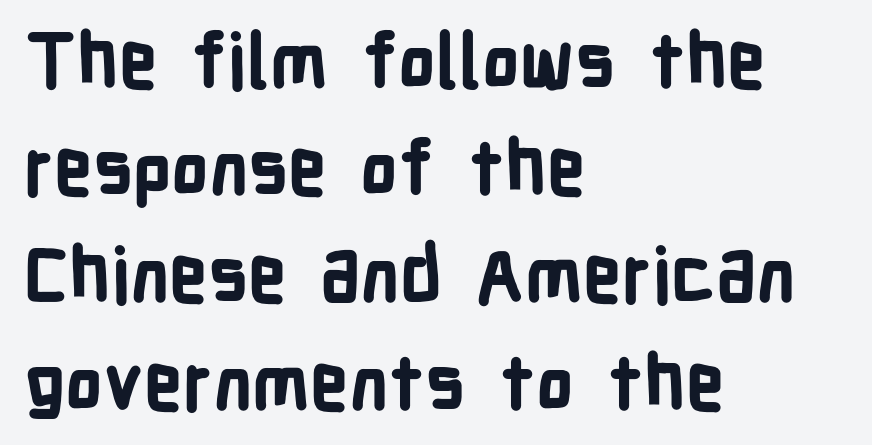
{"serif": "no", "italic": "no", "bold": "yes", "weight": "bold", "width": "condensed", "stroke_contrast": "low", "x_height": "medium", "monospaced": "no", "underline": "no", "align": "left", "line_spacing": "normal", "line_spacing_ratio": 1.43, "letter_spacing": "normal", "letter_spacing_em": 0.0, "glyph_px": 75}
